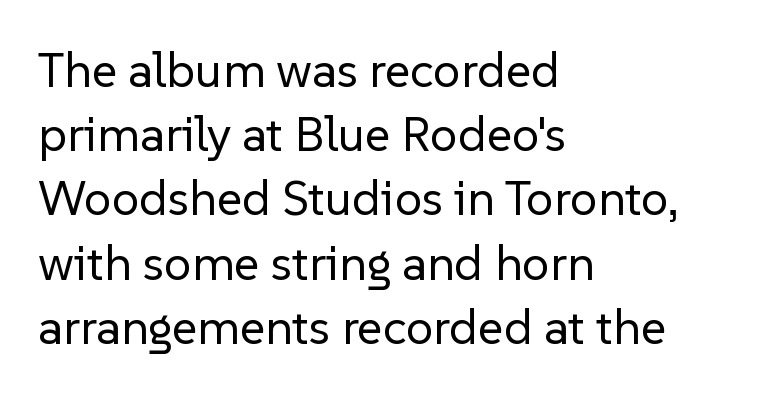
Stem width sits at or under what a default text font uses. Does the lettering tilt? It doesn't — this is upright. Casual observation: everything's shoved over to the left. Regular leading. Note the varied advance widths — an 'i' is clearly narrower than an 'm'. Between one letter and the next there's only the usual sliver of space.
